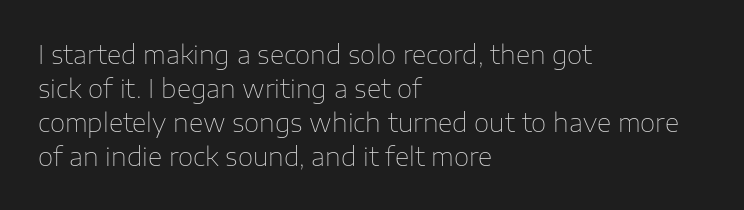
A normal amount of white space separates one row of letters from the next. Honestly, the letter spacing is just normal — you wouldn't notice it. The font's upright variant was chosen for this text. Is this a heavy cut? Hardly; it is regular or lighter. Caption: multi-line text, flush left, ragged right.
